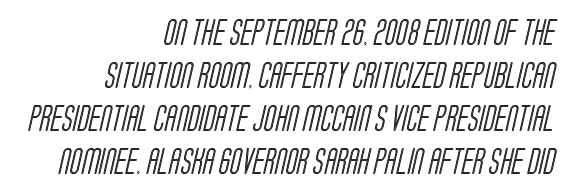
The image shows 26 px text type; set right-aligned, normal line spacing (1.65x), normal letter spacing, not underlined.
